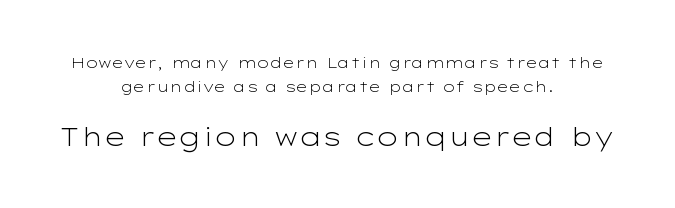
The image shows 25 px text type, upright; set centered, normal line spacing (1.69x), normal letter spacing, not underlined; the second (bottom) block is 1.79x larger.
